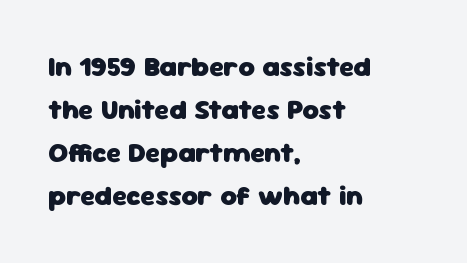
The ragged edge is on the right, which tells us the setting is flush left. Nobody touched the tracking dial on this one. Baseline-to-baseline distance is the conventional proportion of letter height. Serif or sans? Sans — the stroke terminals are bare.
